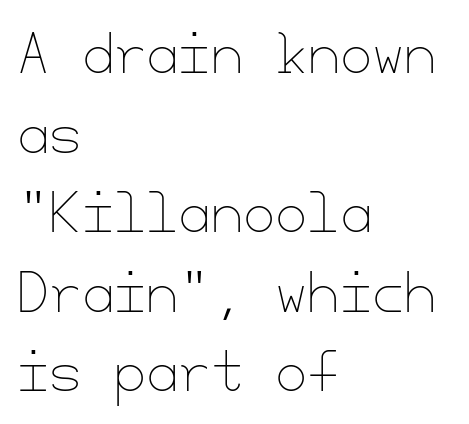
The image shows 52 px thin type, upright; set left-aligned, normal line spacing (1.53x), normal letter spacing, not underlined; low stroke contrast and a small x-height.
